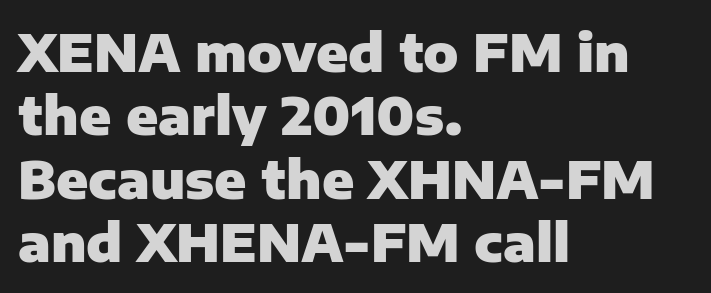
Here the glyphs are tracked normally, forming tight word shapes. Rendered with straight, roman letterforms. Caption: multi-line text, flush left, ragged right. The face used here is a sans, in the tradition of grotesques and geometrics. Each letter keeps its own natural width here, so spacing adapts to shape. The face used here has the dense, thick strokes of a bold.
